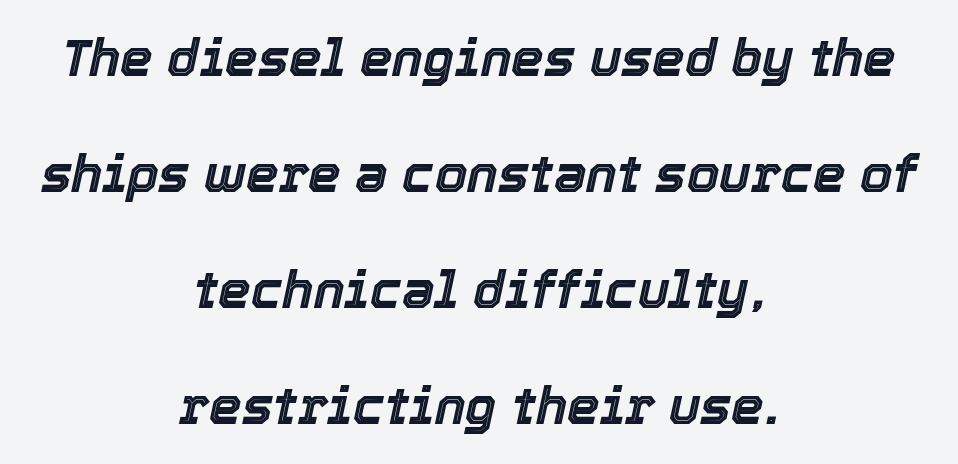
What's the leading like? Stretched, with rows far apart. The letters advance in unequal steps, a hallmark of proportional type. Just letters on the line, the space beneath them empty. Nothing unusual about the tracking: characters are spaced as the font intends.
